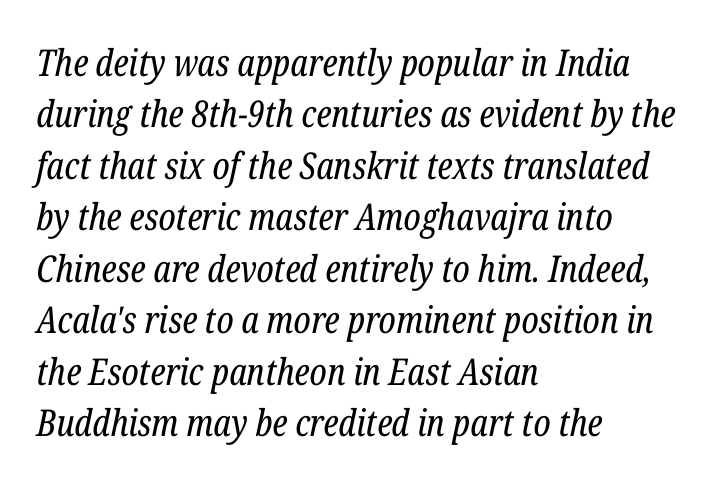
{"serif": "yes", "italic": "yes", "lean": "right", "slant_degrees": 12, "bold": "no", "weight": "regular", "width": "condensed", "stroke_contrast": "low", "x_height": "medium", "monospaced": "no", "underline": "no", "align": "left", "line_spacing": "normal", "line_spacing_ratio": 1.39, "letter_spacing": "normal", "letter_spacing_em": 0.0, "glyph_px": 37}
